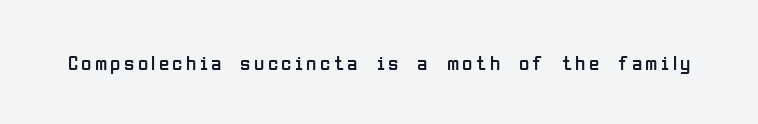
{"italic": "no", "bold": "no", "underline": "no", "glyph_px": 21}
